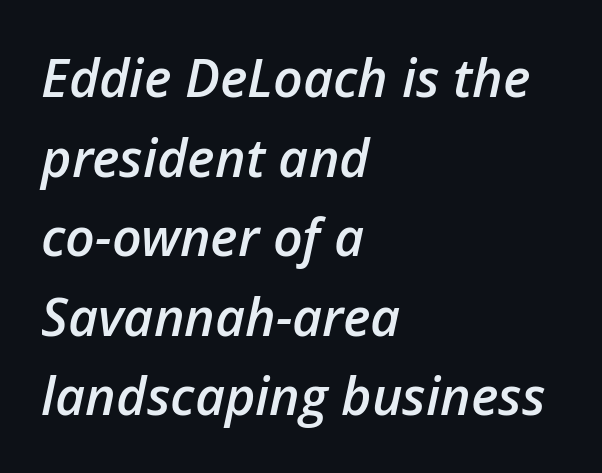
Q: Is the text bold? A: Semi-bold.
Q: Is the text italic (slanted)? A: Yes, it leans right by about 12 degrees.
Q: Is the text underlined? A: No.
Q: How is the paragraph aligned? A: Left-aligned.
Q: Is the spacing between letters normal or unusually wide? A: Normal.
Q: Is the spacing between lines tight, normal or loose? A: Normal.
Q: Width (condensed, normal, or wide)? A: Normal.
Q: Stroke contrast? A: Low.
Q: x-height? A: Medium.
Q: Monospaced? A: No.
